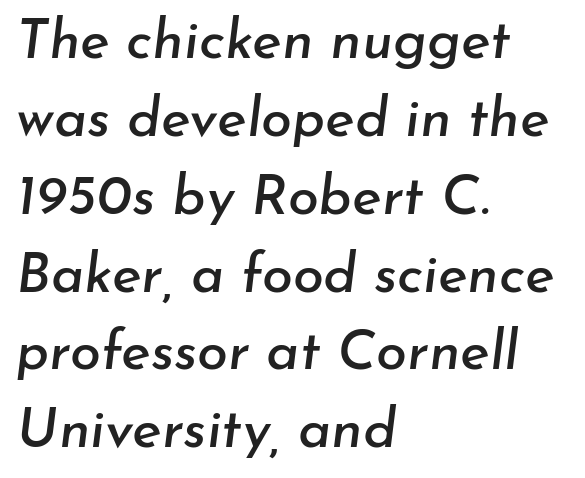
The setting favours the left margin, as ordinary paragraphs usually do. Note the varied advance widths — an 'i' is clearly narrower than an 'm'. The designer left line spacing at the default. Words appear dense and cohesive because spacing is normal. In terms of posture, this sample is oblique.
